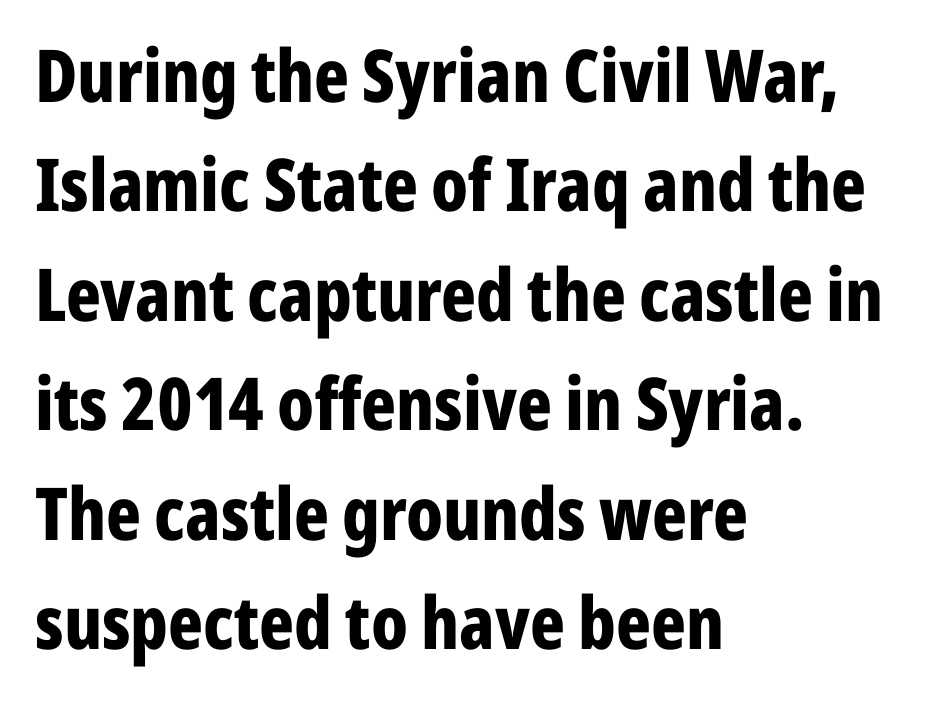
The image shows 73 px bold, condensed sans-serif type, upright; set left-aligned, normal line spacing (1.5x), normal letter spacing, not underlined; low stroke contrast and a medium x-height.
